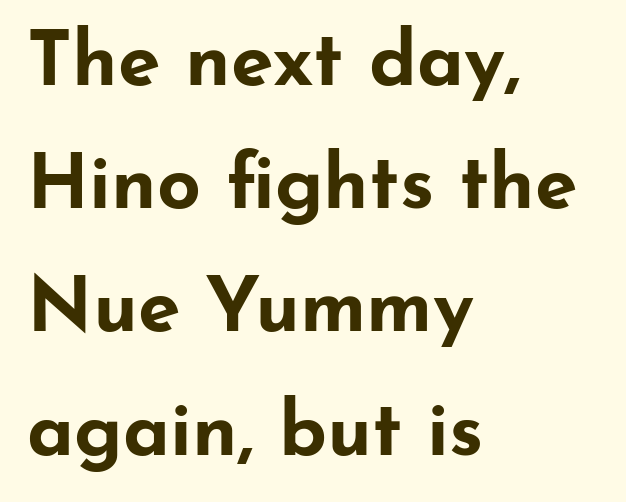
Q: Is the text bold? A: Yes.
Q: Is the text italic (slanted)? A: No, it is upright.
Q: Is the typeface a serif or a sans-serif typeface? A: Sans-serif.
Q: Is the text underlined? A: No.
Q: How is the paragraph aligned? A: Left-aligned.
Q: Is the spacing between letters normal or unusually wide? A: Normal.
Q: Is the spacing between lines tight, normal or loose? A: Normal.
Q: Width (condensed, normal, or wide)? A: Wide.
Q: Stroke contrast? A: Low.
Q: x-height? A: Small.
Q: Monospaced? A: No.
